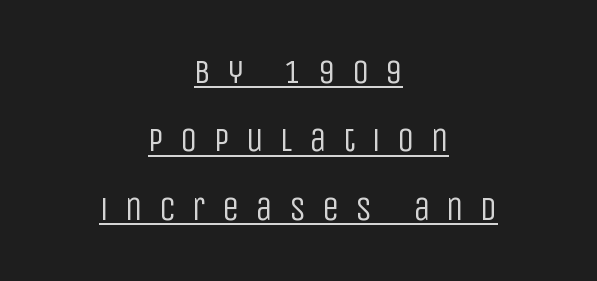
The designer dialed line spacing up above the default. Posture: straight, roman, zero tilt. The characters display no serif detailing; their extremities are plain. Every row of glyphs is offset so its center matches the block's center. Here the designer chose a conventional face with non-uniform glyph widths.
